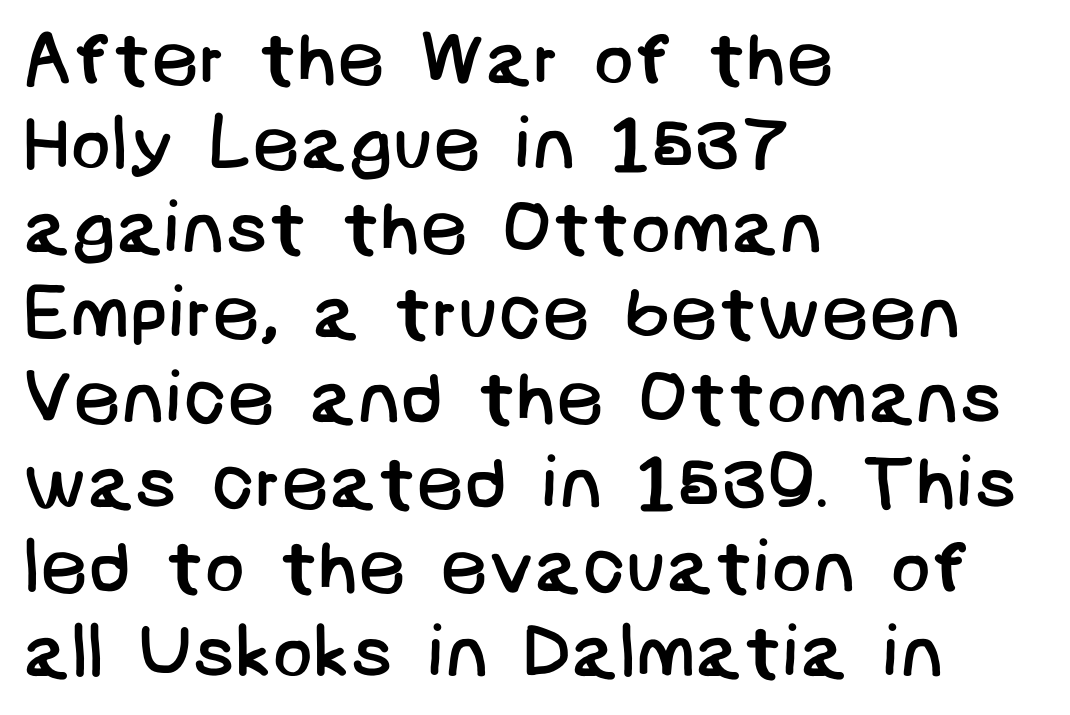
Words float on clear page, feet unadorned. Regarding serifs, this sample does without them. The compositor pushed each line to the left boundary. Inter-character spacing is left at the font's built-in metrics.
